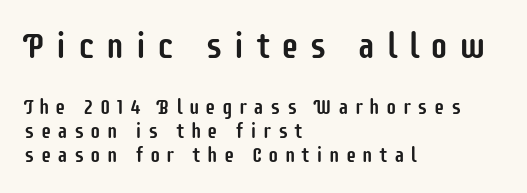
Q: Is the text italic (slanted)? A: No, it is upright.
Q: Is the typeface a serif or a sans-serif typeface? A: Sans-serif.
Q: Is the text underlined? A: No.
Q: How is the paragraph aligned? A: Left-aligned.
Q: Is the spacing between letters normal or unusually wide? A: Unusually wide.
Q: Is the spacing between lines tight, normal or loose? A: Tight.
Q: Which block of text is set in a larger size, the first (top) or the second (bottom)? A: The first (top) one.
Q: Width (condensed, normal, or wide)? A: Condensed.
Q: Stroke contrast? A: Low.
Q: x-height? A: Large.
Q: Monospaced? A: No.
